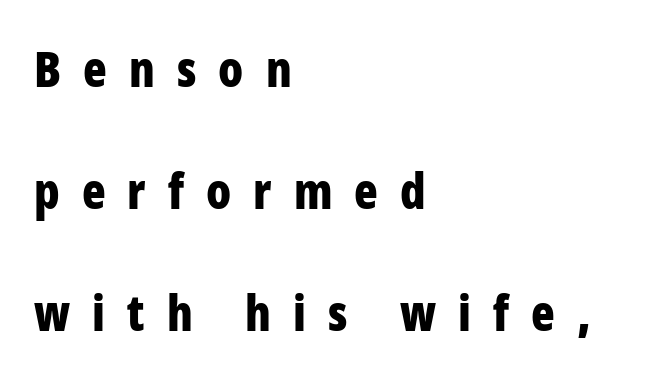
The image shows 49 px bold, condensed sans-serif type, upright; set left-aligned, loose line spacing (2.49x), unusually wide letter spacing (+0.45 em), not underlined; low stroke contrast and a medium x-height.
